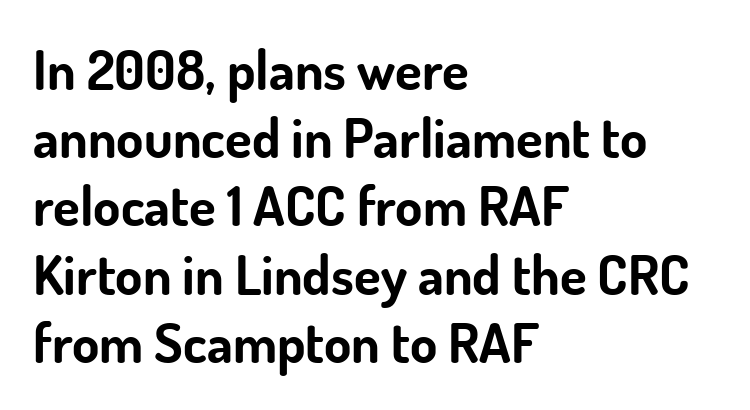
Characters remain perfectly vertical along every line. These lines are composed in type without serifs. Here the designer chose a conventional face with non-uniform glyph widths. You could call the tracking neutral — neither tight nor loose. Decoration check: the copy has no underline. Every letter is thick-stroked: bold, no question.
